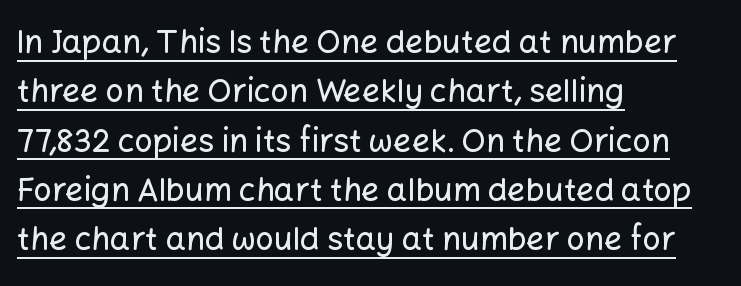
{"serif": "no", "italic": "no", "width": "normal", "stroke_contrast": "low", "x_height": "medium", "monospaced": "no", "underline": "yes", "align": "left", "line_spacing": "normal", "line_spacing_ratio": 1.54, "letter_spacing": "normal", "letter_spacing_em": 0.0, "glyph_px": 32}
